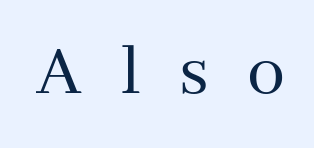
Q: Is the text bold? A: No.
Q: Is the text italic (slanted)? A: No, it is upright.
Q: Is the typeface a serif or a sans-serif typeface? A: Serif.
Q: Is the text underlined? A: No.
Q: Is the spacing between letters normal or unusually wide? A: Unusually wide.
Q: Width (condensed, normal, or wide)? A: Normal.
Q: Stroke contrast? A: Medium.
Q: x-height? A: Medium.
Q: Monospaced? A: No.
